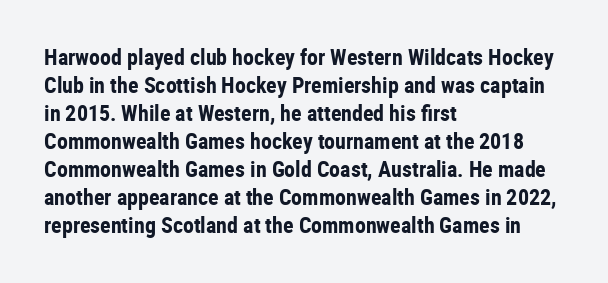
{"italic": "no", "bold": "yes", "underline": "no", "align": "left", "line_spacing": "normal", "line_spacing_ratio": 1.27, "letter_spacing": "normal", "letter_spacing_em": 0.0, "glyph_px": 22}
